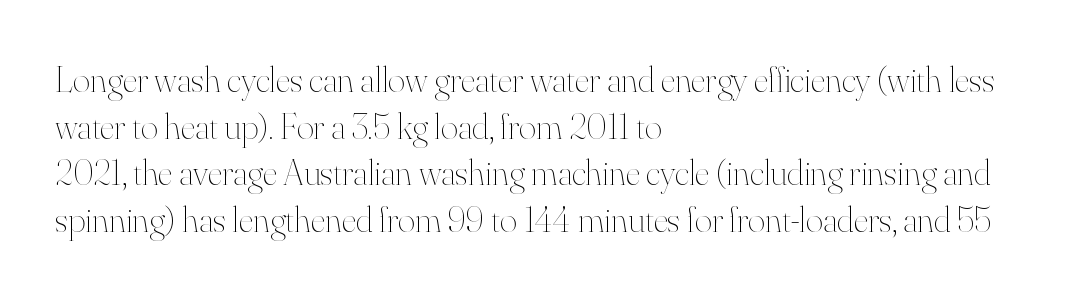
The image shows 37 px thin type, upright; set left-aligned, normal line spacing (1.26x), normal letter spacing, not underlined; high stroke contrast and a small x-height.
